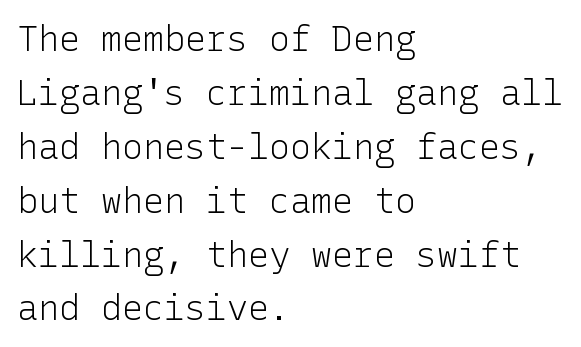
The letterforms sit shoulder to shoulder at normal distance. The rag falls on the right side of this text block. Examine the stroke ends and you'll find no serifs. Baseline-to-baseline distance is the conventional proportion of letter height.
